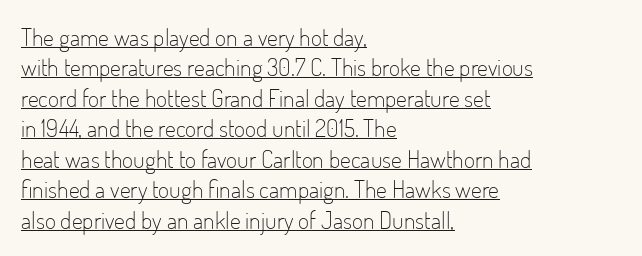
The image shows 24 px text type, upright; set left-aligned, normal line spacing (1.27x), normal letter spacing, underlined.
